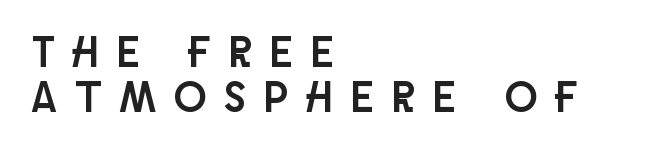
The image shows 43 px condensed sans-serif type, upright; set left-aligned, tight line spacing (1.04x), unusually wide letter spacing (+0.44 em), not underlined; low stroke contrast and a large x-height.
